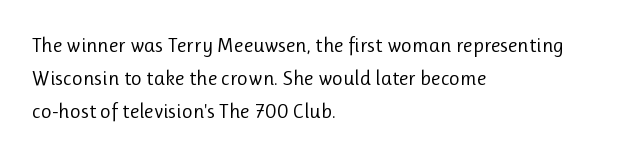
The image shows 21 px text type, upright; set left-aligned, normal line spacing (1.57x), normal letter spacing, not underlined.
